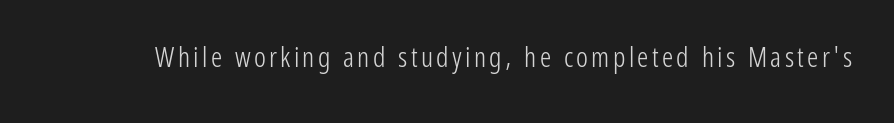
This is the regular roman posture of the typeface. Type without underlining. Caption: face not bold, strokes unweighted. Spacing verdict: proportional, widths tailored to each character. The glyphs in this specimen are sans serif.
